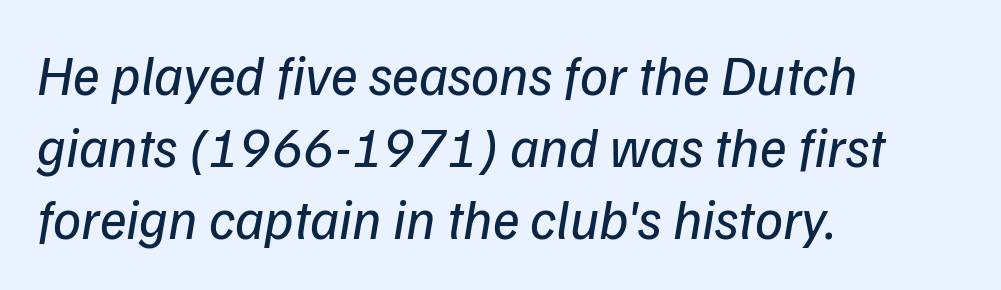
The image shows 56 px regular-weight type, italic (leaning right); set left-aligned, normal line spacing (1.29x), normal letter spacing, not underlined; low stroke contrast and a medium x-height.
